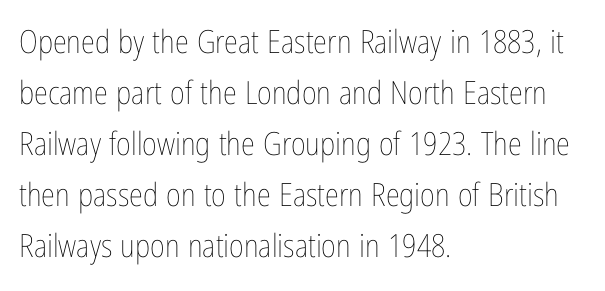
Q: Is the text bold? A: No.
Q: Is the text italic (slanted)? A: No, it is upright.
Q: Is the text underlined? A: No.
Q: How is the paragraph aligned? A: Left-aligned.
Q: Is the spacing between letters normal or unusually wide? A: Normal.
Q: Is the spacing between lines tight, normal or loose? A: Normal.
Q: Width (condensed, normal, or wide)? A: Condensed.
Q: Stroke contrast? A: Low.
Q: x-height? A: Medium.
Q: Monospaced? A: No.
